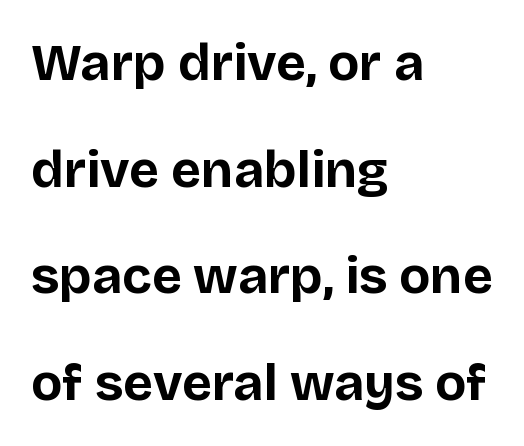
{"serif": "no", "italic": "no", "bold": "yes", "weight": "bold", "width": "normal", "stroke_contrast": "low", "x_height": "large", "monospaced": "no", "underline": "no", "align": "left", "line_spacing": "loose", "line_spacing_ratio": 2.05, "letter_spacing": "normal", "letter_spacing_em": 0.0, "glyph_px": 52}
